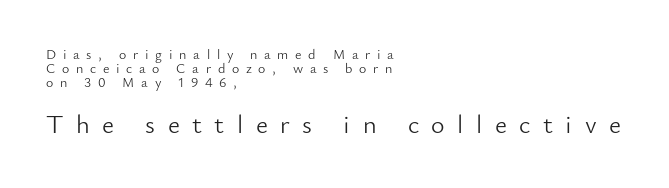
{"italic": "no", "bold": "no", "underline": "no", "align": "left", "line_spacing": "tight", "line_spacing_ratio": 1.01, "letter_spacing": "wide", "letter_spacing_em": 0.48, "larger_block": "second", "size_ratio": 1.86, "glyph_px": 26}
